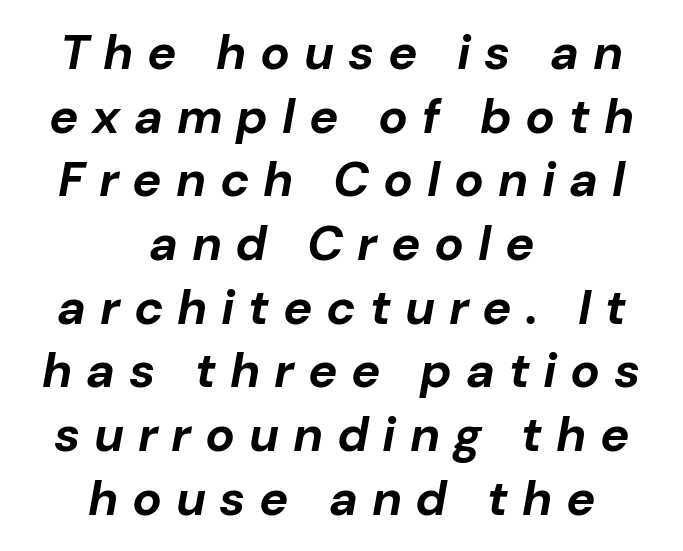
What weight is shown? A full bold with thick strokes. This sample keeps an unexceptional amount of space between lines. The passage shown leans; its letterforms are oblique. The zone under the glyphs is completely vacant.
